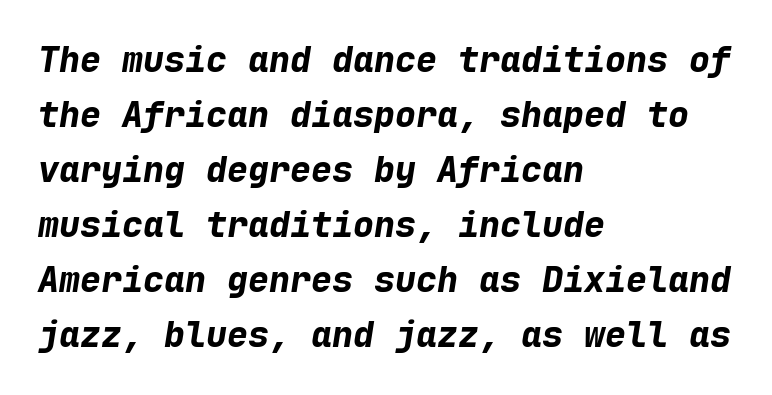
Q: Is the text bold? A: Yes.
Q: Is the text italic (slanted)? A: Yes, it leans right by about 9 degrees.
Q: Is the text underlined? A: No.
Q: How is the paragraph aligned? A: Left-aligned.
Q: Is the spacing between letters normal or unusually wide? A: Normal.
Q: Is the spacing between lines tight, normal or loose? A: Normal.
Q: Width (condensed, normal, or wide)? A: Normal.
Q: Stroke contrast? A: Low.
Q: x-height? A: Medium.
Q: Monospaced? A: Yes.
